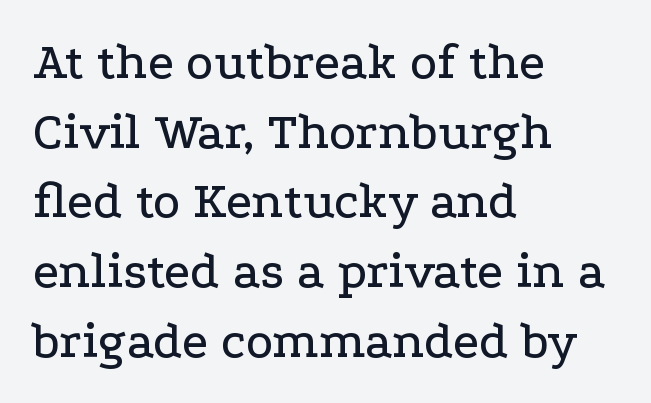
Q: Is the text italic (slanted)? A: No, it is upright.
Q: Is the typeface a serif or a sans-serif typeface? A: Serif.
Q: Is the text underlined? A: No.
Q: How is the paragraph aligned? A: Left-aligned.
Q: Is the spacing between letters normal or unusually wide? A: Normal.
Q: Is the spacing between lines tight, normal or loose? A: Normal.
Q: Width (condensed, normal, or wide)? A: Wide.
Q: Stroke contrast? A: Low.
Q: x-height? A: Medium.
Q: Monospaced? A: No.
